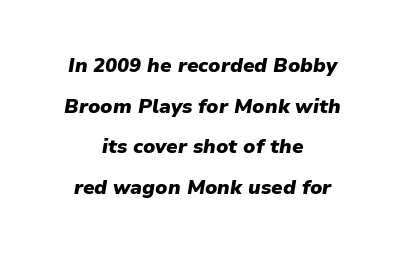
{"italic": "yes", "lean": "right", "slant_degrees": 9, "bold": "yes", "underline": "no", "align": "center", "line_spacing": "loose", "line_spacing_ratio": 2.03, "letter_spacing": "normal", "letter_spacing_em": 0.0, "glyph_px": 20}
